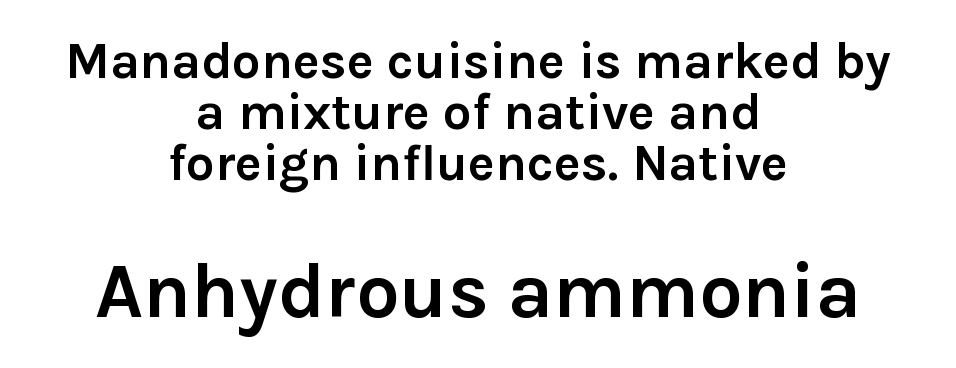
Q: Is the text bold? A: Yes.
Q: Is the text italic (slanted)? A: No, it is upright.
Q: Is the typeface a serif or a sans-serif typeface? A: Sans-serif.
Q: Is the text underlined? A: No.
Q: How is the paragraph aligned? A: Centered.
Q: Is the spacing between letters normal or unusually wide? A: Normal.
Q: Is the spacing between lines tight, normal or loose? A: Tight.
Q: Which block of text is set in a larger size, the first (top) or the second (bottom)? A: The second (bottom) one.
Q: Width (condensed, normal, or wide)? A: Normal.
Q: Stroke contrast? A: Low.
Q: x-height? A: Medium.
Q: Monospaced? A: No.
